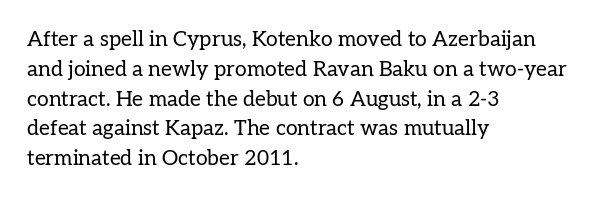
{"italic": "no", "bold": "no", "underline": "no", "align": "left", "line_spacing": "normal", "line_spacing_ratio": 1.42, "letter_spacing": "normal", "letter_spacing_em": 0.0, "glyph_px": 21}
